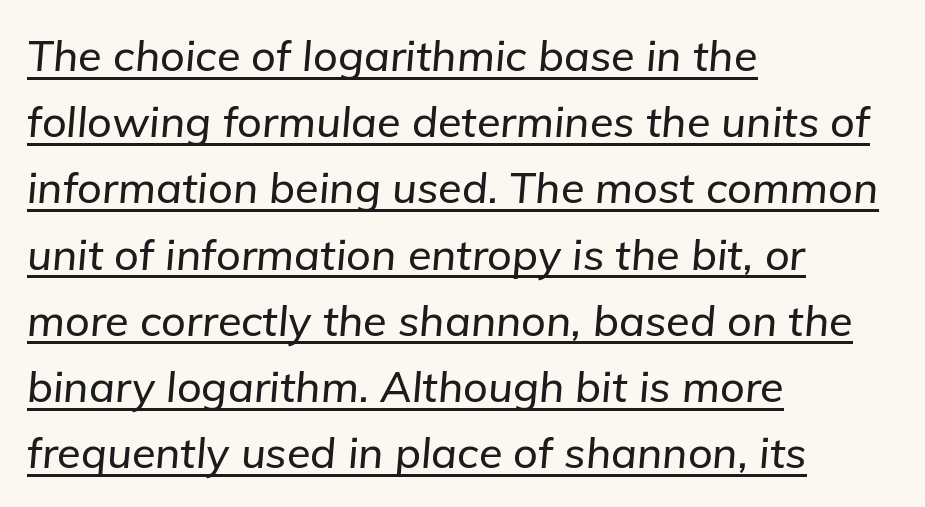
The image shows 43 px text type, italic (leaning right); set left-aligned, normal line spacing (1.54x), normal letter spacing, underlined; low stroke contrast and a medium x-height.
